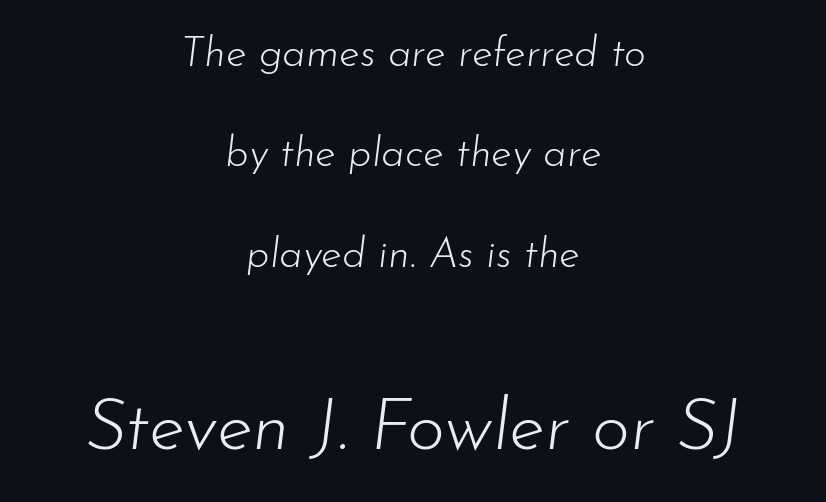
Each new line begins a long way beneath the previous one. Is the block centered? Yes — each line is placed symmetrically about the middle. The face used here is rendered with its standard letterfit. The lettering tilts uniformly, giving the passage an italic look. Visually, the bottom section dominates because its glyphs are scaled up. The area under the type is left untouched.
